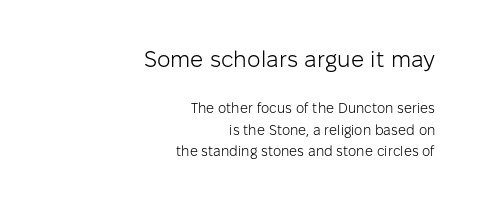
Q: Is the text bold? A: No.
Q: Is the text italic (slanted)? A: No, it is upright.
Q: Is the text underlined? A: No.
Q: How is the paragraph aligned? A: Right-aligned.
Q: Is the spacing between letters normal or unusually wide? A: Normal.
Q: Is the spacing between lines tight, normal or loose? A: Normal.
Q: Which block of text is set in a larger size, the first (top) or the second (bottom)? A: The first (top) one.
